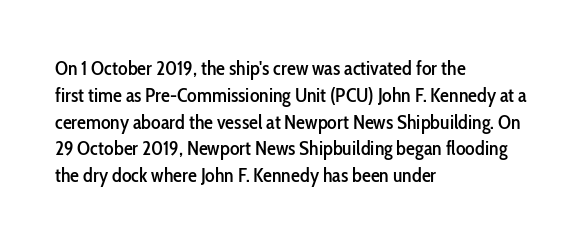
The image shows 20 px text type, upright; set left-aligned, normal line spacing (1.34x), normal letter spacing, not underlined.
